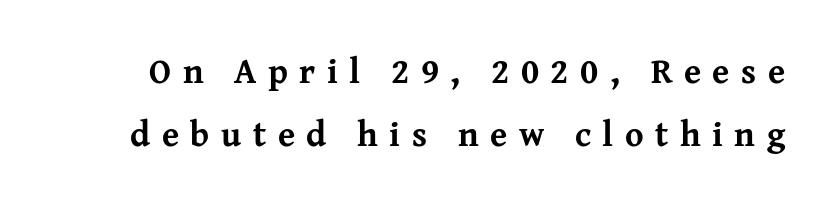
What stands out about the letter spacing? Its width — letters are far apart. In terms of weight, the rendering is a true, heavy bold. Quick note: underline off. Posture: straight, roman, zero tilt. Typographically, this falls in the serif category. Proportional: the letters do not fall into vertical columns.
